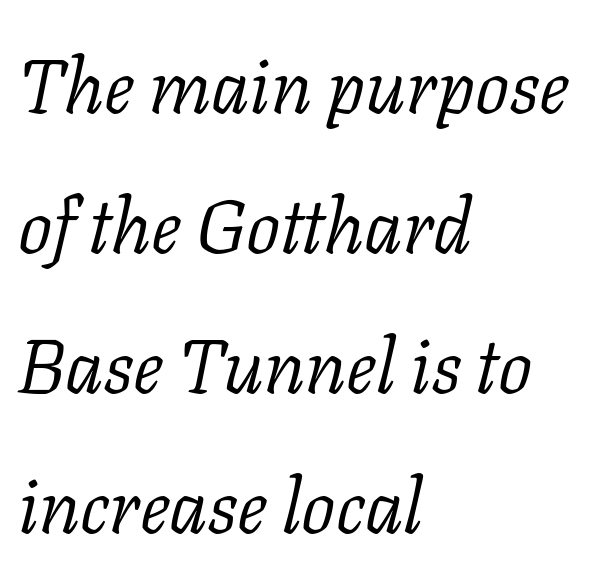
The image shows 76 px light serif type, italic (leaning right); set left-aligned, line spacing 1.84x, normal letter spacing, not underlined; low stroke contrast and a medium x-height.
